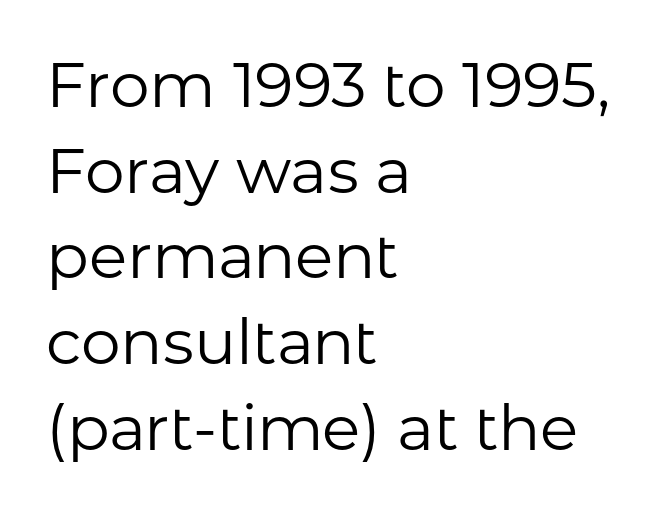
{"serif": "no", "italic": "no", "bold": "no", "weight": "regular", "width": "normal", "stroke_contrast": "low", "x_height": "medium", "monospaced": "no", "underline": "no", "align": "left", "line_spacing": "normal", "line_spacing_ratio": 1.36, "letter_spacing": "normal", "letter_spacing_em": 0.0, "glyph_px": 63}
